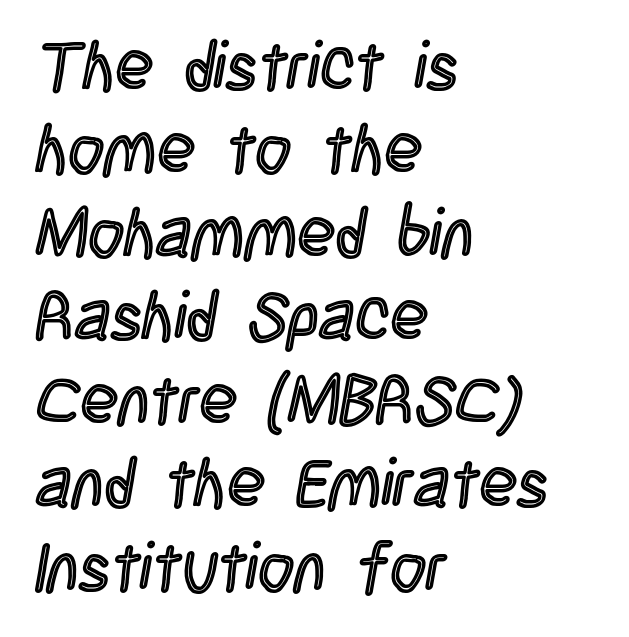
Q: Is the text italic (slanted)? A: Yes.
Q: Is the text underlined? A: No.
Q: How is the paragraph aligned? A: Left-aligned.
Q: Is the spacing between letters normal or unusually wide? A: Normal.
Q: Width (condensed, normal, or wide)? A: Condensed.
Q: x-height? A: Large.
Q: Monospaced? A: No.
